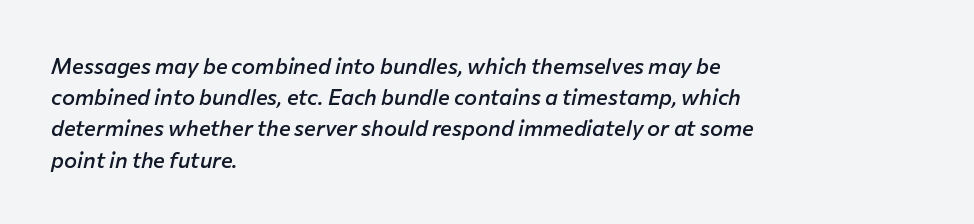
Q: Is the text bold? A: Semi-bold.
Q: Is the text italic (slanted)? A: Yes, it leans right by about 12 degrees.
Q: Is the text underlined? A: No.
Q: How is the paragraph aligned? A: Left-aligned.
Q: Is the spacing between letters normal or unusually wide? A: Normal.
Q: Is the spacing between lines tight, normal or loose? A: Normal.
